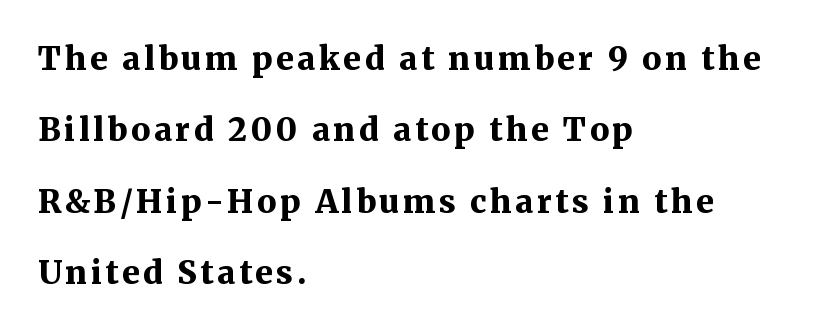
Spacing verdict: proportional, widths tailored to each character. Type without underlining. Unlike a clean sans, this face finishes its strokes with serifs. This rendering uses left alignment, leaving the right contour irregular. Quick note: interline space is abundant. Rendered with straight, roman letterforms.
